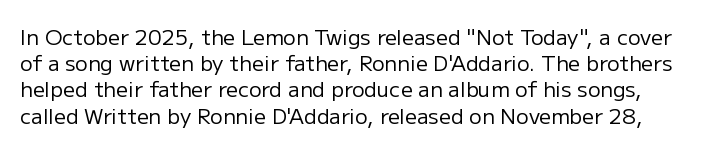
{"italic": "no", "bold": "no", "underline": "no", "line_spacing": "normal", "line_spacing_ratio": 1.25, "letter_spacing": "normal", "letter_spacing_em": 0.0, "glyph_px": 21}
